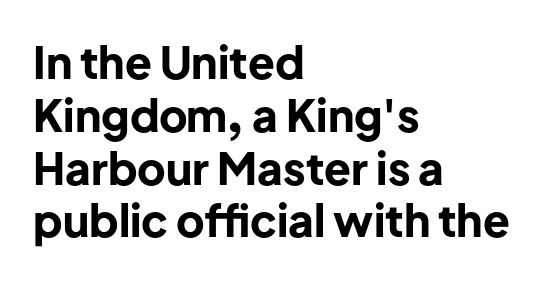
{"serif": "no", "italic": "no", "bold": "yes", "weight": "bold", "width": "normal", "stroke_contrast": "low", "x_height": "medium", "monospaced": "no", "underline": "no", "align": "left", "line_spacing_ratio": 1.2, "letter_spacing": "normal", "letter_spacing_em": 0.0, "glyph_px": 44}
